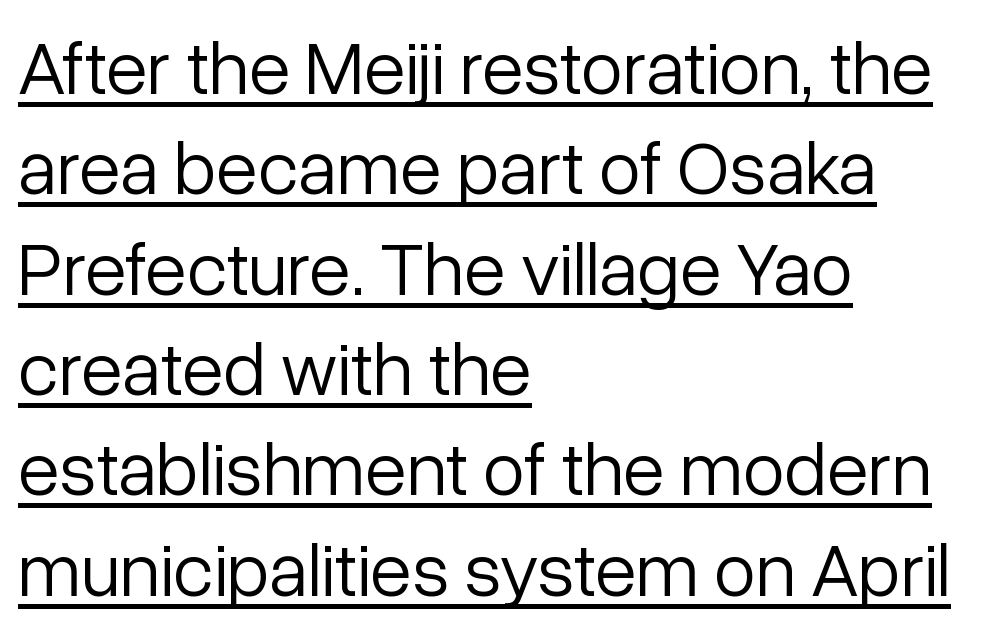
Q: Is the text bold? A: No.
Q: Is the text italic (slanted)? A: No, it is upright.
Q: Is the typeface a serif or a sans-serif typeface? A: Sans-serif.
Q: Is the text underlined? A: Yes.
Q: How is the paragraph aligned? A: Left-aligned.
Q: Is the spacing between letters normal or unusually wide? A: Normal.
Q: Is the spacing between lines tight, normal or loose? A: Normal.
Q: Width (condensed, normal, or wide)? A: Normal.
Q: Stroke contrast? A: Low.
Q: x-height? A: Medium.
Q: Monospaced? A: No.
